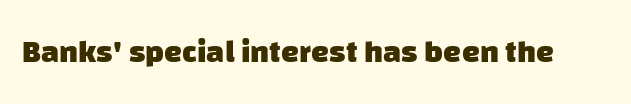
{"serif": "no", "bold": "yes", "weight": "heavy", "width": "normal", "stroke_contrast": "low", "x_height": "large", "monospaced": "no", "underline": "no", "letter_spacing": "normal", "letter_spacing_em": 0.0, "glyph_px": 32}
